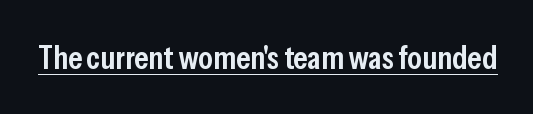
Q: Is the text bold? A: Semi-bold.
Q: Is the text italic (slanted)? A: No, it is upright.
Q: Is the typeface a serif or a sans-serif typeface? A: Sans-serif.
Q: Is the text underlined? A: Yes.
Q: Is the spacing between letters normal or unusually wide? A: Normal.
Q: Width (condensed, normal, or wide)? A: Condensed.
Q: Stroke contrast? A: Low.
Q: x-height? A: Medium.
Q: Monospaced? A: No.
